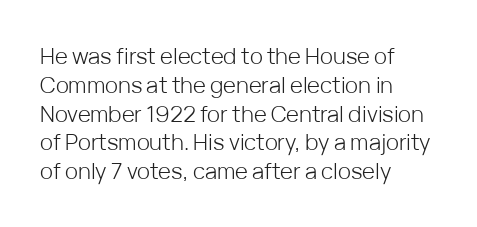
No extra ink here — the face is not bold. The ragged edge is on the right, which tells us the setting is flush left. Decoration check: the copy has no underline. Between one letter and the next there's only the usual sliver of space. No italicization has been applied; the sample stays upright. Successive baselines arrive at the customary interval.
